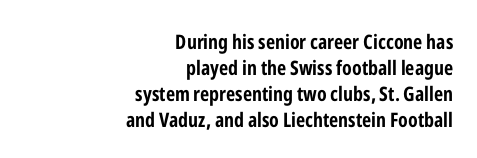
{"italic": "no", "bold": "yes", "underline": "no", "align": "right", "line_spacing": "normal", "line_spacing_ratio": 1.3, "letter_spacing": "normal", "letter_spacing_em": 0.0, "glyph_px": 20}
